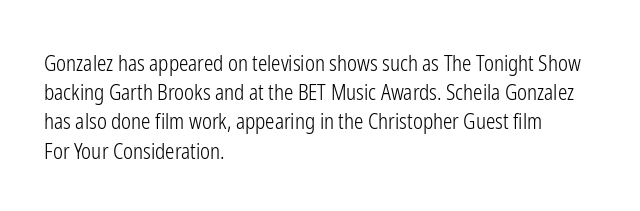
Q: Is the text bold? A: No.
Q: Is the text italic (slanted)? A: No, it is upright.
Q: Is the text underlined? A: No.
Q: How is the paragraph aligned? A: Left-aligned.
Q: Is the spacing between letters normal or unusually wide? A: Normal.
Q: Is the spacing between lines tight, normal or loose? A: Normal.
